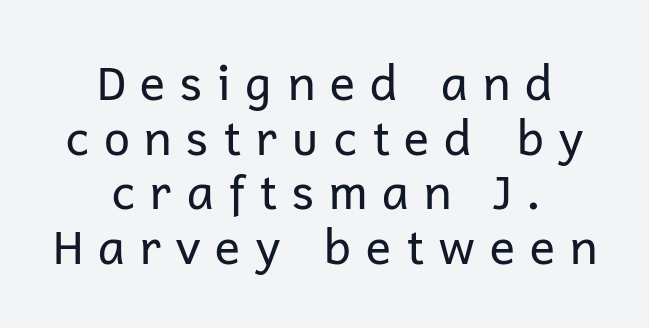
The image shows 48 px regular-weight sans-serif type, upright; set centered, tight line spacing (1.14x), unusually wide letter spacing (+0.27 em), not underlined; low stroke contrast and a medium x-height.
